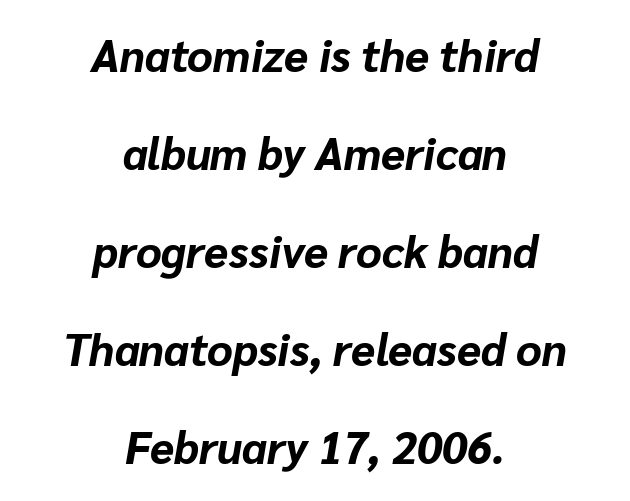
{"italic": "yes", "lean": "right", "slant_degrees": 10, "bold": "yes", "weight": "bold", "width": "normal", "stroke_contrast": "low", "x_height": "medium", "monospaced": "no", "underline": "no", "align": "center", "line_spacing": "loose", "line_spacing_ratio": 2.23, "letter_spacing": "normal", "letter_spacing_em": 0.0, "glyph_px": 44}
